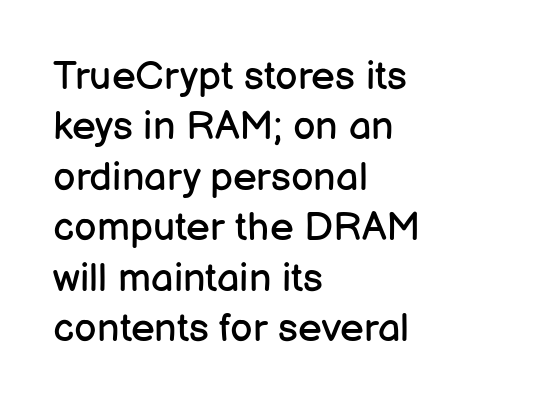
Q: Is the text bold? A: No.
Q: Is the text italic (slanted)? A: No, it is upright.
Q: Is the typeface a serif or a sans-serif typeface? A: Sans-serif.
Q: Is the text underlined? A: No.
Q: How is the paragraph aligned? A: Left-aligned.
Q: Is the spacing between letters normal or unusually wide? A: Normal.
Q: Is the spacing between lines tight, normal or loose? A: Normal.
Q: Width (condensed, normal, or wide)? A: Normal.
Q: Stroke contrast? A: Low.
Q: x-height? A: Medium.
Q: Monospaced? A: No.
